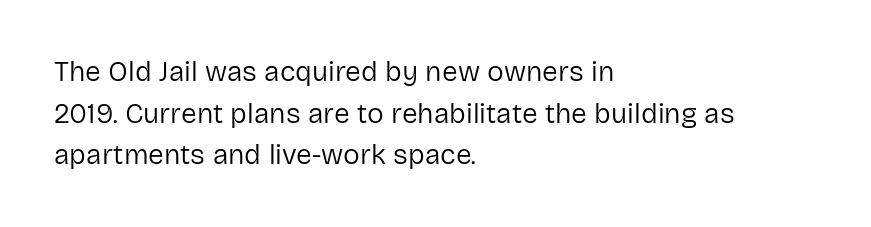
Clear beneath every line of the passage. The rows are spaced the way most documents space them. The tracking reads as untouched default to a designer's eye. The characters are drawn with everyday or finer stroke widths.
